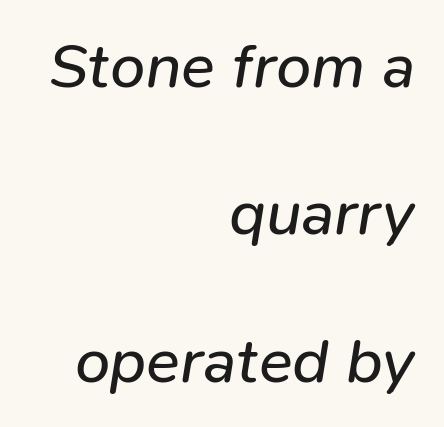
The image shows 63 px regular-weight type, italic (leaning right); set right-aligned, loose line spacing (2.34x), normal letter spacing, not underlined; low stroke contrast and a medium x-height.
